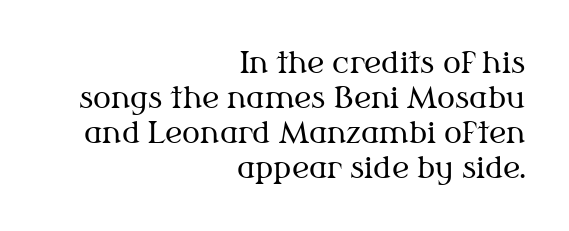
{"serif": "yes", "italic": "no", "bold": "no", "weight": "regular", "width": "normal", "stroke_contrast": "medium", "x_height": "medium", "monospaced": "no", "underline": "no", "align": "right", "line_spacing_ratio": 1.17, "letter_spacing": "normal", "letter_spacing_em": 0.0, "glyph_px": 30}
